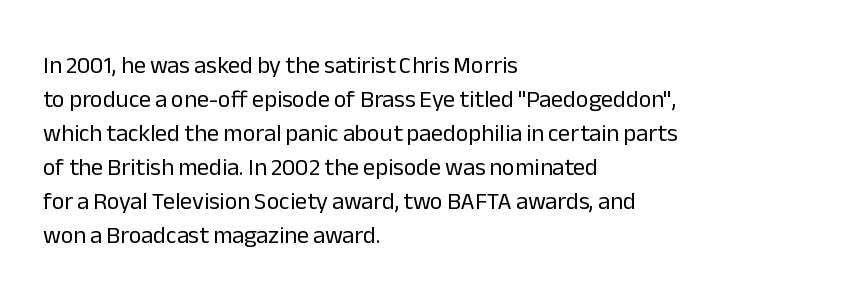
Just letters on the line, the space beneath them empty. The lines sit at an ordinary, default distance from one another. Reading down the block, your eye returns to a fixed left position each line. Think standard paragraph weight, or any step lighter than that.
